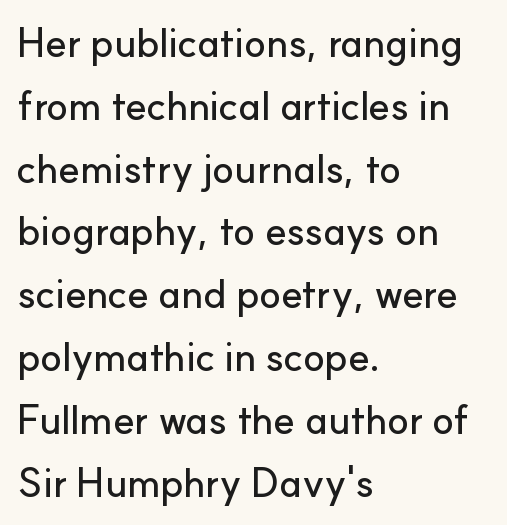
Q: Is the text italic (slanted)? A: No, it is upright.
Q: Is the typeface a serif or a sans-serif typeface? A: Sans-serif.
Q: Is the text underlined? A: No.
Q: How is the paragraph aligned? A: Left-aligned.
Q: Is the spacing between letters normal or unusually wide? A: Normal.
Q: Is the spacing between lines tight, normal or loose? A: Normal.
Q: Width (condensed, normal, or wide)? A: Normal.
Q: Stroke contrast? A: Low.
Q: x-height? A: Small.
Q: Monospaced? A: No.
